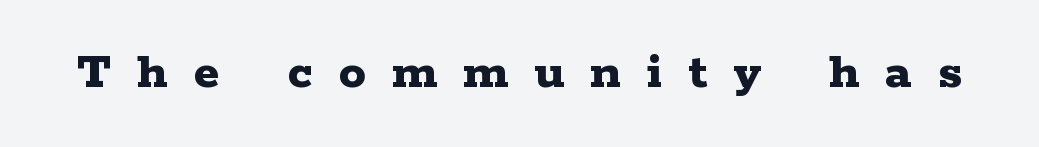
Q: Is the text bold? A: Yes.
Q: Is the text italic (slanted)? A: No, it is upright.
Q: Is the typeface a serif or a sans-serif typeface? A: Serif.
Q: Is the text underlined? A: No.
Q: Is the spacing between letters normal or unusually wide? A: Unusually wide.
Q: Width (condensed, normal, or wide)? A: Wide.
Q: Stroke contrast? A: Low.
Q: x-height? A: Medium.
Q: Monospaced? A: No.
